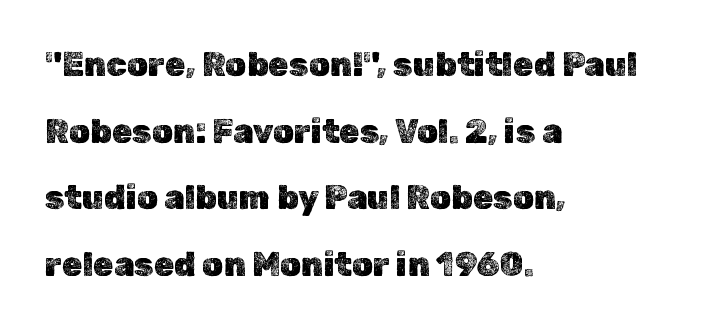
Q: Is the text italic (slanted)? A: No, it is upright.
Q: Is the text underlined? A: No.
Q: How is the paragraph aligned? A: Left-aligned.
Q: Is the spacing between letters normal or unusually wide? A: Normal.
Q: Is the spacing between lines tight, normal or loose? A: Loose.
Q: Width (condensed, normal, or wide)? A: Normal.
Q: x-height? A: Medium.
Q: Monospaced? A: No.
